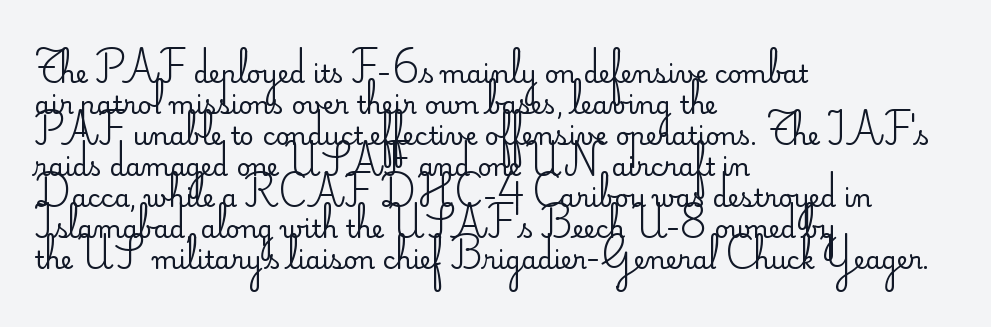
A light-to-regular cut is what we see here. Clear beneath every line of the passage. Vertical strokes here are truly vertical. The passage shown has conventional tracking throughout. Leftover space on each line is placed entirely after the last word.
